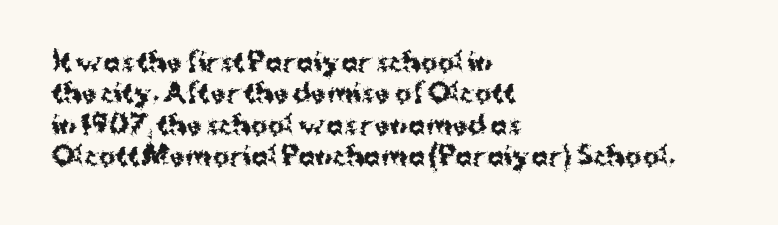
{"italic": "no", "bold": "yes", "underline": "no", "align": "left", "line_spacing": "normal", "line_spacing_ratio": 1.26, "letter_spacing": "normal", "letter_spacing_em": 0.0, "glyph_px": 25}
